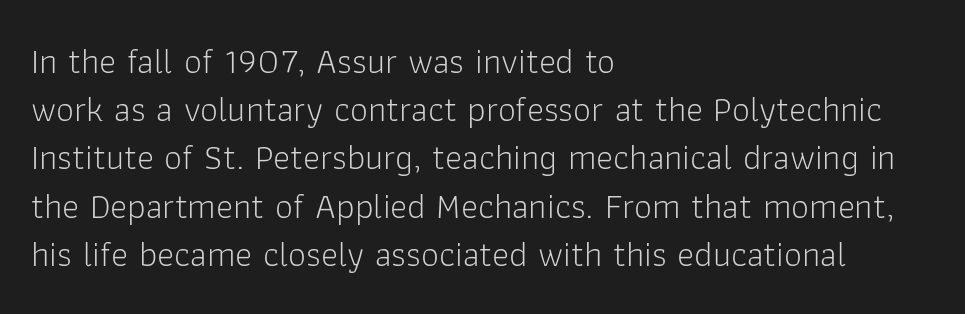
The image shows 36 px light sans-serif type, upright; set left-aligned, normal line spacing (1.34x), normal letter spacing, not underlined; low stroke contrast and a medium x-height.
